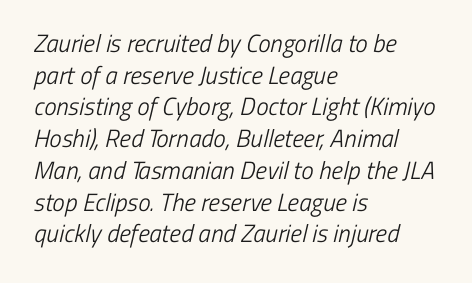
{"bold": "no", "underline": "no", "align": "left", "line_spacing": "normal", "line_spacing_ratio": 1.27, "letter_spacing": "normal", "letter_spacing_em": 0.0, "glyph_px": 25}
